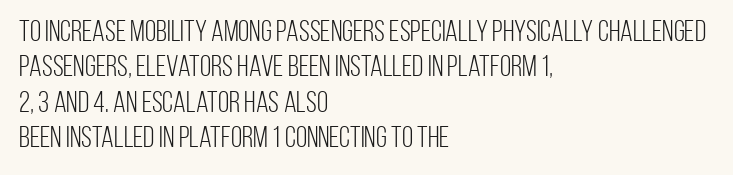
The setting favours the left margin, as ordinary paragraphs usually do. This sample uses an upright cut, with every glyph sitting square on the baseline. Has an underline been added? It has not. Here the designer chose a conventional face with non-uniform glyph widths. The designer went with a sans here, leaving each stem footless.
